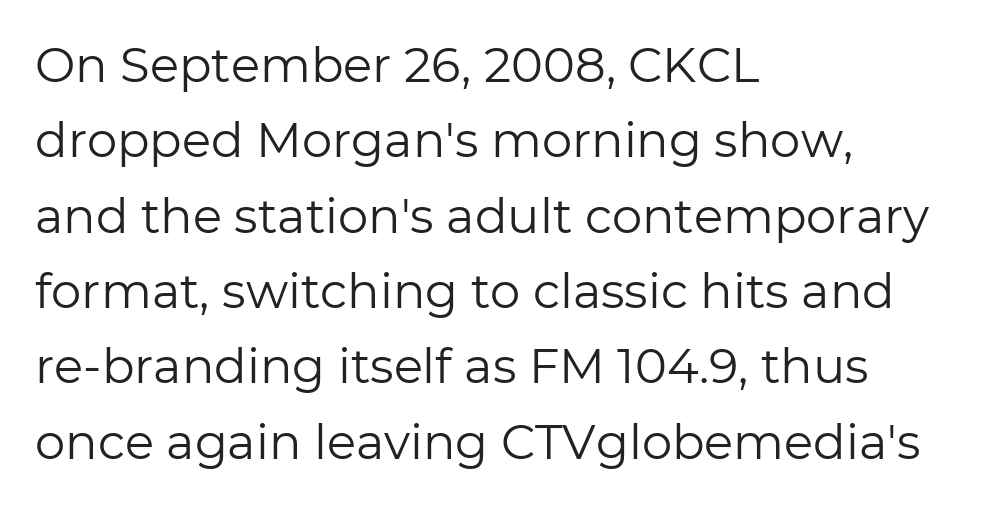
The cut favours lightness, reaching ordinary text weight at its darkest. Unlike a traditional serif, this face leaves its strokes unadorned. Each letter keeps its own natural width here, so spacing adapts to shape. Posture: straight, roman, zero tilt. Quick note: underline off. Line beginnings align vertically; line endings do not.
